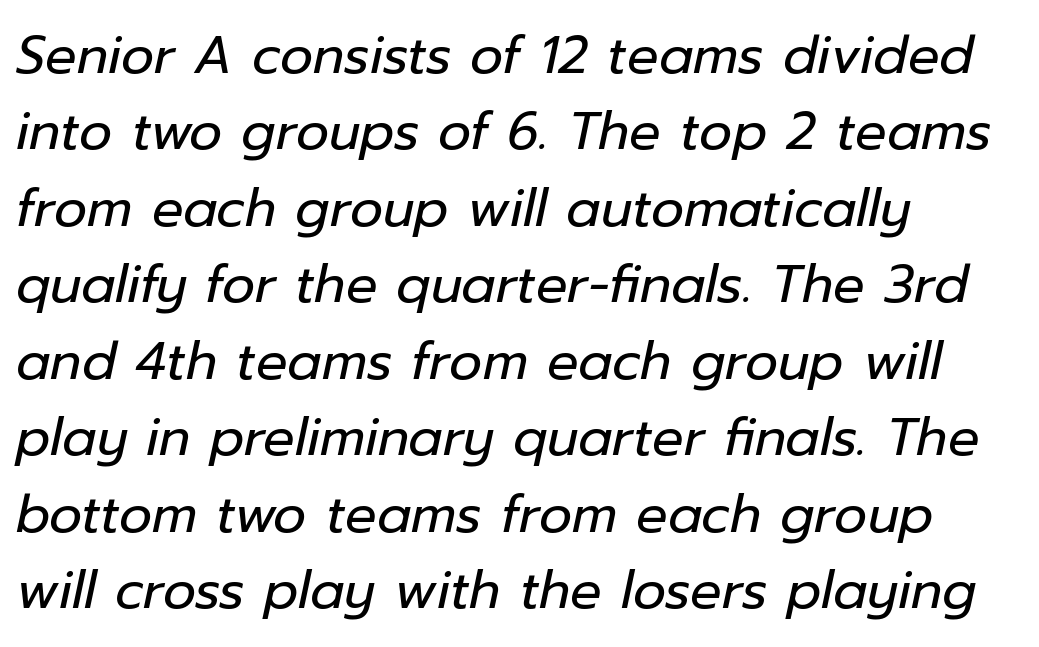
{"italic": "yes", "lean": "right", "slant_degrees": 12, "bold": "no", "weight": "regular", "width": "normal", "stroke_contrast": "low", "x_height": "medium", "monospaced": "no", "underline": "no", "align": "left", "line_spacing": "normal", "line_spacing_ratio": 1.47, "letter_spacing": "normal", "letter_spacing_em": 0.0, "glyph_px": 52}
